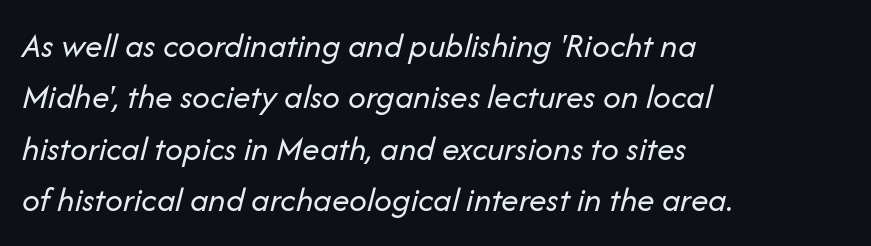
{"italic": "yes", "lean": "right", "slant_degrees": 14, "bold": "no", "weight": "regular", "width": "normal", "stroke_contrast": "low", "x_height": "medium", "monospaced": "no", "underline": "no", "align": "left", "line_spacing": "normal", "line_spacing_ratio": 1.47, "letter_spacing": "normal", "letter_spacing_em": 0.0, "glyph_px": 35}
